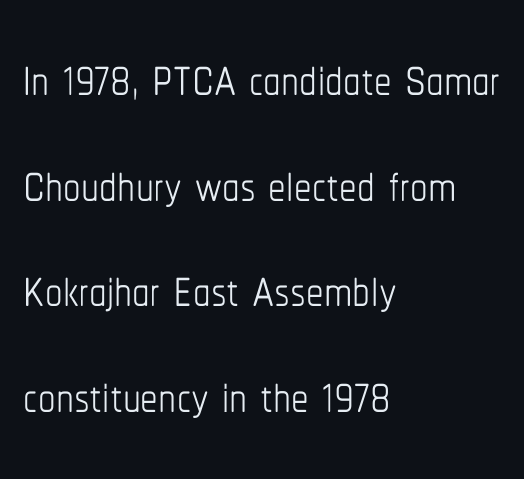
The face used here is proportionally spaced, like ordinary book or web type. Notice how descenders clear the ascenders below comfortably — that's standard leading. Does the lettering tilt? It doesn't — this is upright. Which margin do the lines hug? The left one — the right edge is uneven. The passage shown has conventional tracking throughout.
